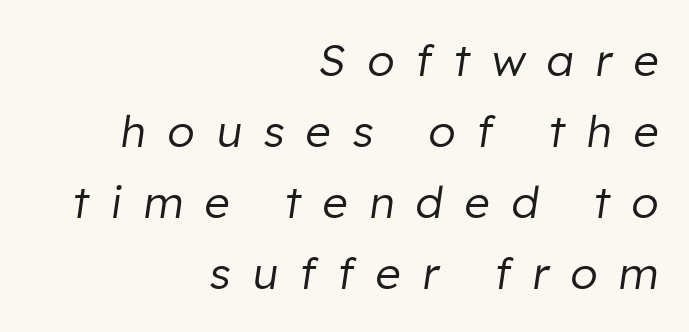
{"italic": "yes", "lean": "right", "slant_degrees": 8, "bold": "no", "weight": "regular", "width": "normal", "stroke_contrast": "low", "x_height": "medium", "monospaced": "no", "underline": "no", "align": "right", "line_spacing": "normal", "line_spacing_ratio": 1.61, "letter_spacing": "wide", "letter_spacing_em": 0.49, "glyph_px": 44}
